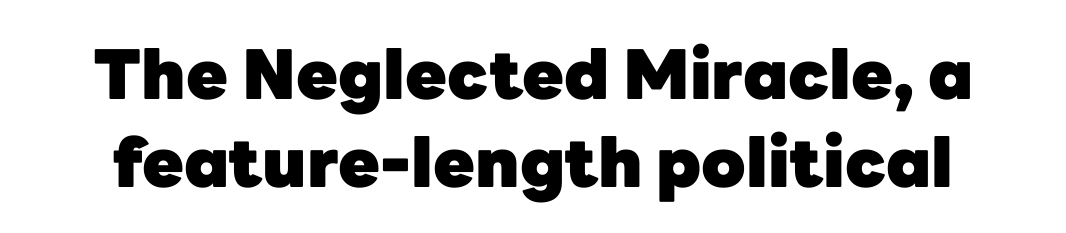
{"serif": "no", "italic": "no", "bold": "yes", "weight": "heavy", "width": "normal", "stroke_contrast": "low", "x_height": "medium", "monospaced": "no", "underline": "no", "line_spacing": "normal", "line_spacing_ratio": 1.29, "letter_spacing": "normal", "letter_spacing_em": 0.0, "glyph_px": 68}
